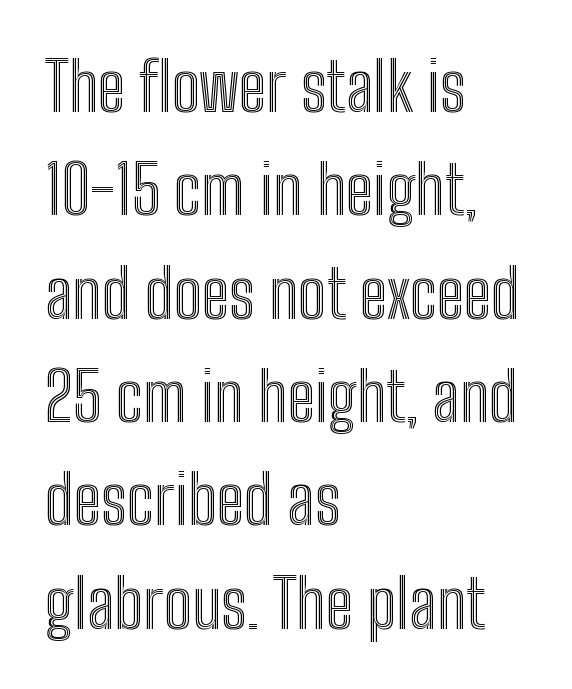
The image shows 68 px condensed type, upright; set left-aligned, normal line spacing (1.52x), normal letter spacing, not underlined; a medium x-height.
